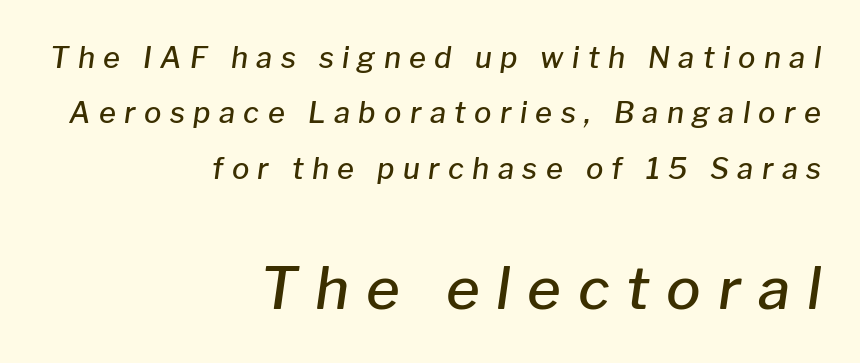
Q: Is the text bold? A: Semi-bold.
Q: Is the text italic (slanted)? A: Yes, it leans right by about 8 degrees.
Q: Is the text underlined? A: No.
Q: How is the paragraph aligned? A: Right-aligned.
Q: Is the spacing between letters normal or unusually wide? A: Unusually wide.
Q: Is the spacing between lines tight, normal or loose? A: Loose.
Q: Which block of text is set in a larger size, the first (top) or the second (bottom)? A: The second (bottom) one.
Q: Width (condensed, normal, or wide)? A: Normal.
Q: Stroke contrast? A: Low.
Q: x-height? A: Medium.
Q: Monospaced? A: No.
